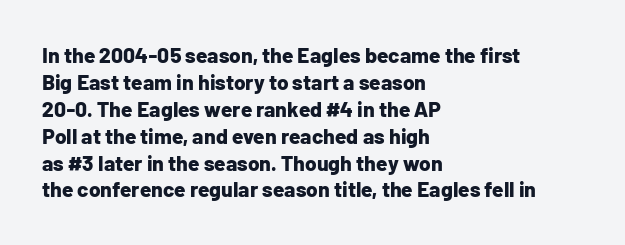
{"italic": "no", "bold": "yes", "underline": "no", "align": "left", "line_spacing": "normal", "line_spacing_ratio": 1.28, "letter_spacing": "normal", "letter_spacing_em": 0.0, "glyph_px": 21}
